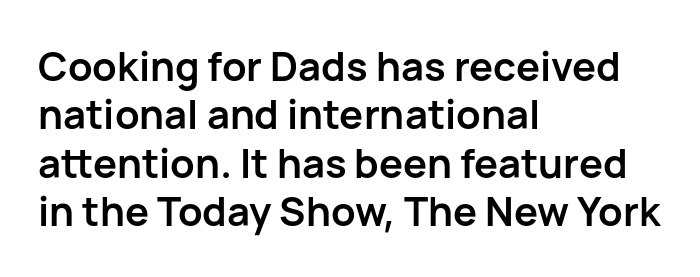
Looks like regular typesetting: each glyph gets only the width it needs. Letterform terminals end flat and unadorned throughout the passage. A typesetter would call this zero additional tracking. A bare baseline throughout the passage. Short and long lines alike share a common starting point at left. Unlike italic type, these characters show no tilt at all.
